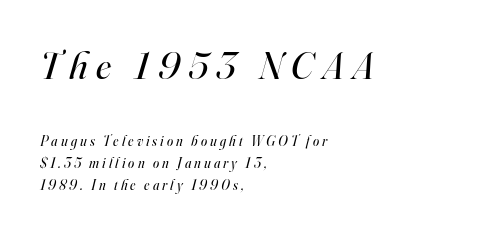
Q: Is the text bold? A: No.
Q: Is the text italic (slanted)? A: Yes, it leans right by about 16 degrees.
Q: Is the typeface a serif or a sans-serif typeface? A: Serif.
Q: Is the text underlined? A: No.
Q: How is the paragraph aligned? A: Left-aligned.
Q: Is the spacing between letters normal or unusually wide? A: Unusually wide.
Q: Is the spacing between lines tight, normal or loose? A: Normal.
Q: Which block of text is set in a larger size, the first (top) or the second (bottom)? A: The first (top) one.
Q: Width (condensed, normal, or wide)? A: Normal.
Q: Stroke contrast? A: High.
Q: x-height? A: Small.
Q: Monospaced? A: No.
